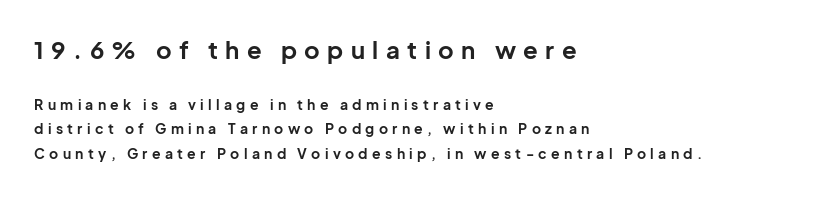
Descender tails drop into unmarked territory. The specimen reads as upright at a glance. Weight: bold. What stands out about the letter spacing? Its width — letters are far apart.
